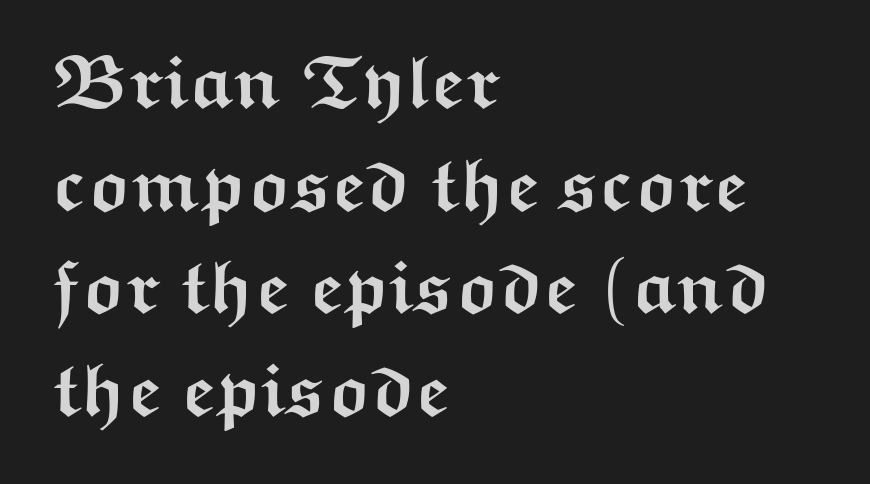
Q: Is the text bold? A: Yes.
Q: Is the text italic (slanted)? A: No, it is upright.
Q: Is the typeface a serif or a sans-serif typeface? A: Sans-serif.
Q: Is the text underlined? A: No.
Q: How is the paragraph aligned? A: Left-aligned.
Q: Is the spacing between letters normal or unusually wide? A: Normal.
Q: Is the spacing between lines tight, normal or loose? A: Normal.
Q: Width (condensed, normal, or wide)? A: Wide.
Q: Stroke contrast? A: Medium.
Q: x-height? A: Medium.
Q: Monospaced? A: No.
